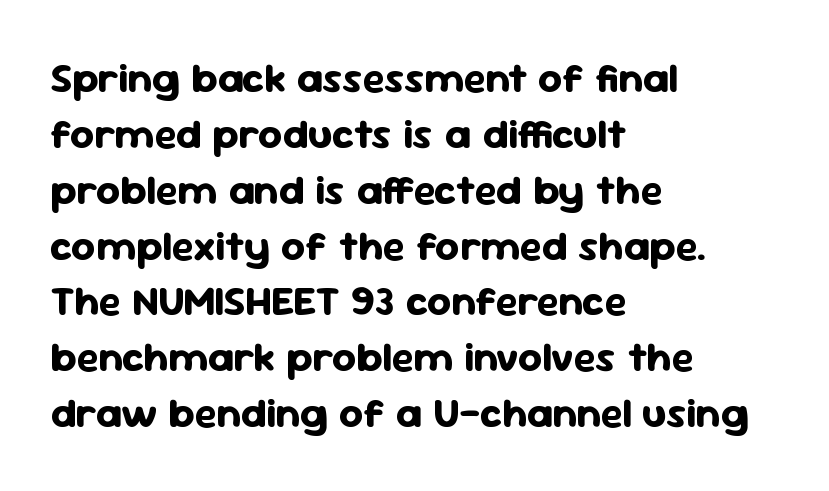
The image shows 42 px bold sans-serif type, upright; set left-aligned, normal line spacing (1.33x), normal letter spacing, not underlined; low stroke contrast and a medium x-height.
